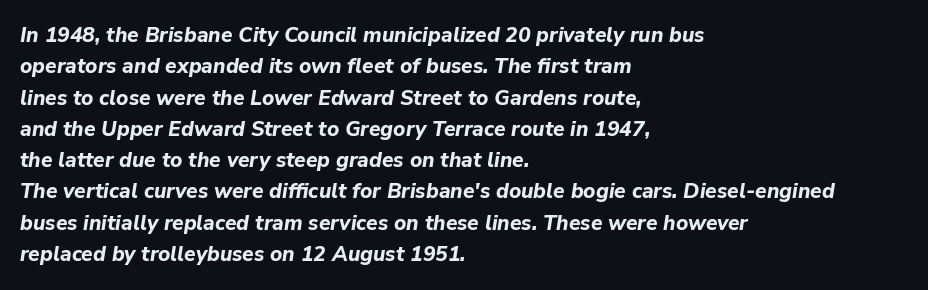
Q: Is the text bold? A: Yes.
Q: Is the text italic (slanted)? A: Yes, it leans right by about 9 degrees.
Q: Is the text underlined? A: No.
Q: How is the paragraph aligned? A: Left-aligned.
Q: Is the spacing between letters normal or unusually wide? A: Normal.
Q: Is the spacing between lines tight, normal or loose? A: Normal.
